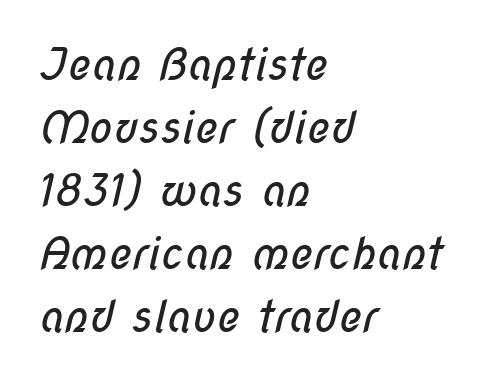
Q: Is the text bold? A: No.
Q: Is the typeface a serif or a sans-serif typeface? A: Sans-serif.
Q: Is the text underlined? A: No.
Q: How is the paragraph aligned? A: Left-aligned.
Q: Is the spacing between letters normal or unusually wide? A: Normal.
Q: Is the spacing between lines tight, normal or loose? A: Normal.
Q: Width (condensed, normal, or wide)? A: Condensed.
Q: Stroke contrast? A: Low.
Q: x-height? A: Medium.
Q: Monospaced? A: No.
